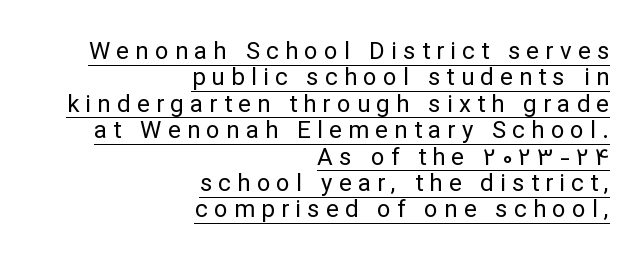
Q: Is the text bold? A: No.
Q: Is the text italic (slanted)? A: No, it is upright.
Q: Is the text underlined? A: Yes.
Q: How is the paragraph aligned? A: Right-aligned.
Q: Is the spacing between letters normal or unusually wide? A: Unusually wide.
Q: Is the spacing between lines tight, normal or loose? A: Tight.
